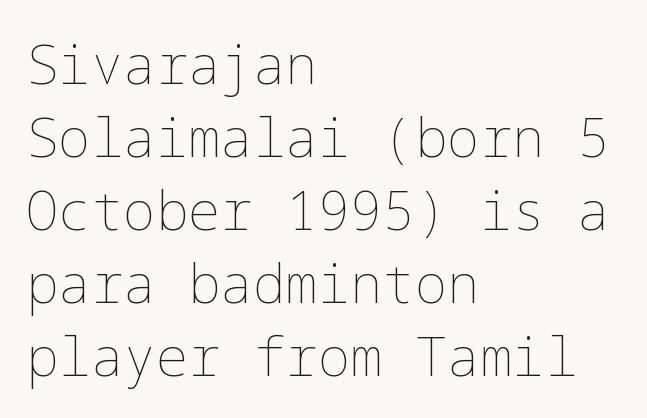
The vertical gap from one line to the next is medium. Italic: no, the glyphs are upright roman. Default kerning and tracking; the words read as compact shapes. The font sits on the lighter half of the weight spectrum, regular included. A clean baseline with only descenders dipping below it.
